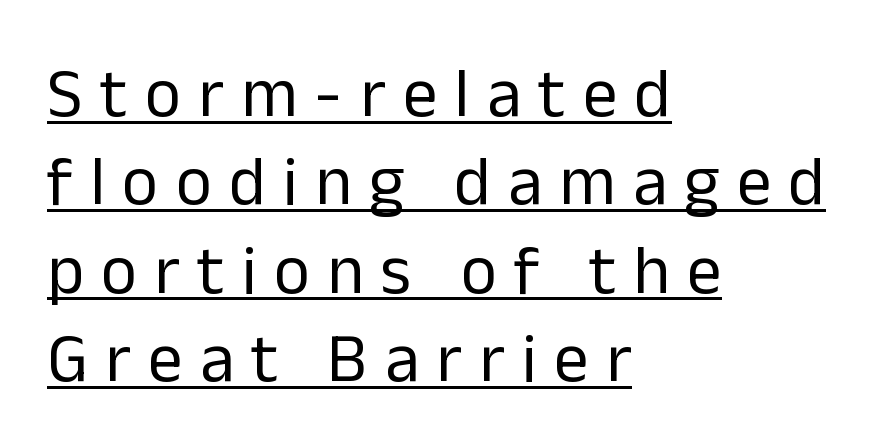
The type sits square on the baseline with zero lean. Each line of the rendering has a horizontal stroke beneath the glyphs. Layout note: lines flush left. Weight: regular or lighter. The rendering uses natural spacing where letterforms have individual widths.
